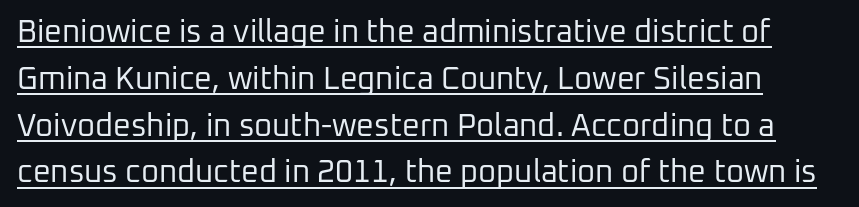
{"serif": "no", "italic": "no", "bold": "no", "weight": "regular", "width": "normal", "stroke_contrast": "low", "x_height": "medium", "monospaced": "no", "underline": "yes", "line_spacing": "normal", "line_spacing_ratio": 1.51, "letter_spacing": "normal", "letter_spacing_em": 0.0, "glyph_px": 31}
